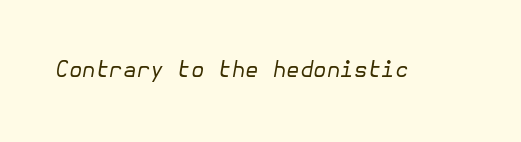
The image shows 22 px text type, italic (leaning right); set normal letter spacing, not underlined.
